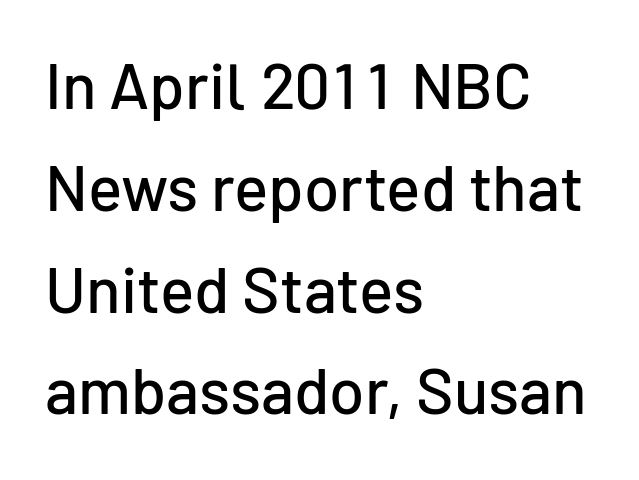
The image shows 64 px sans-serif type, upright; set left-aligned, normal line spacing (1.59x), normal letter spacing, not underlined; low stroke contrast and a medium x-height.
